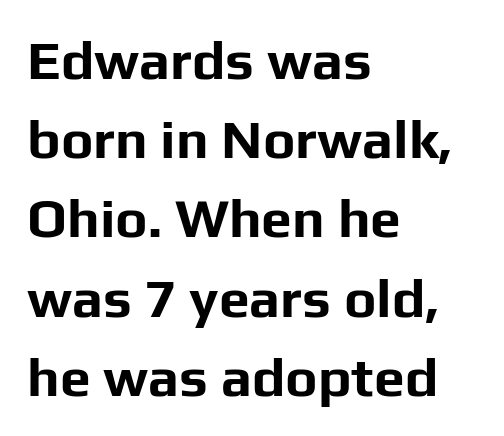
Summary of weight: heavy, a full bold. Honestly, the letter spacing is just normal — you wouldn't notice it. Has an underline been added? It has not. Casual observation: everything's shoved over to the left. A typesetter would call this proportional, since set widths differ per character.
